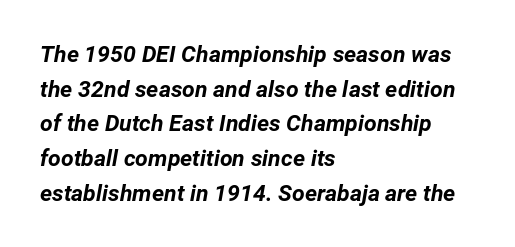
Every character sits at an angle, as italics do. Stroke thickness is high; the sample reads as a true bold. This sample keeps an unexceptional amount of space between lines. The typesetter chose a ragged-right arrangement here.
